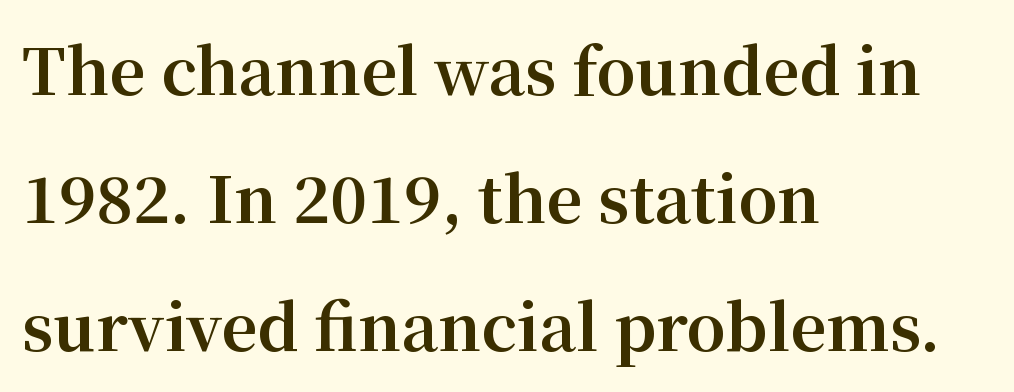
Letterform terminals end in serifs throughout the passage. Vertical strokes here are truly vertical. Glyph-to-glyph distance matches everyday printed text. A clean baseline with only descenders dipping below it.
